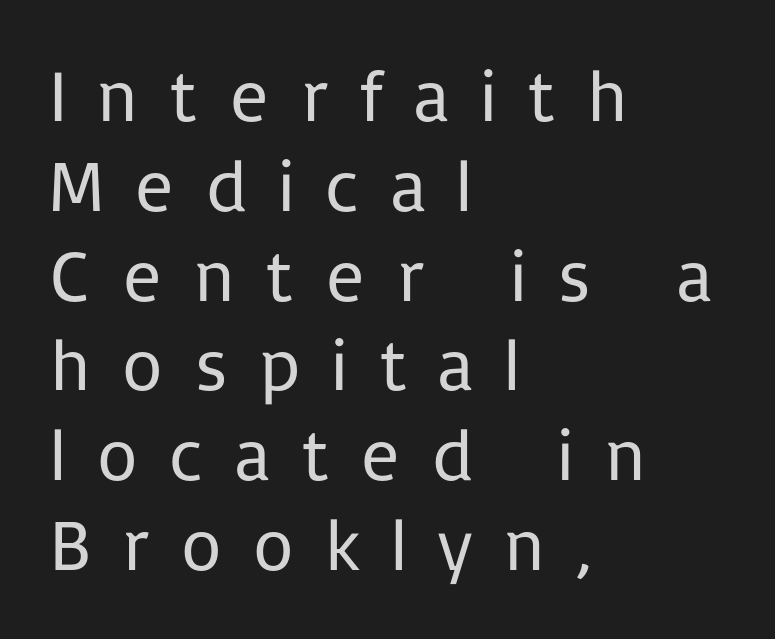
{"serif": "no", "italic": "no", "bold": "no", "weight": "regular", "width": "normal", "stroke_contrast": "low", "x_height": "medium", "monospaced": "no", "underline": "no", "align": "left", "line_spacing_ratio": 1.23, "letter_spacing": "wide", "letter_spacing_em": 0.4, "glyph_px": 73}
